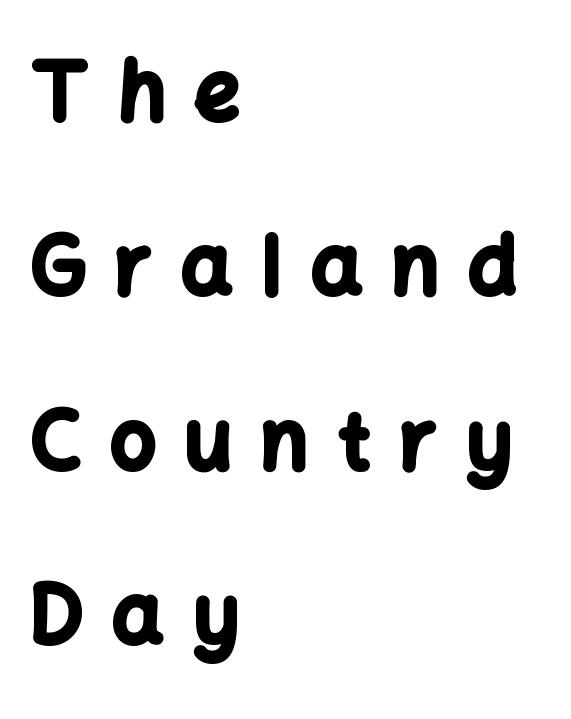
Q: Is the text bold? A: Yes.
Q: Is the text italic (slanted)? A: No, it is upright.
Q: Is the typeface a serif or a sans-serif typeface? A: Sans-serif.
Q: Is the text underlined? A: No.
Q: How is the paragraph aligned? A: Left-aligned.
Q: Is the spacing between letters normal or unusually wide? A: Unusually wide.
Q: Is the spacing between lines tight, normal or loose? A: Loose.
Q: Width (condensed, normal, or wide)? A: Normal.
Q: Stroke contrast? A: Low.
Q: x-height? A: Medium.
Q: Monospaced? A: No.
